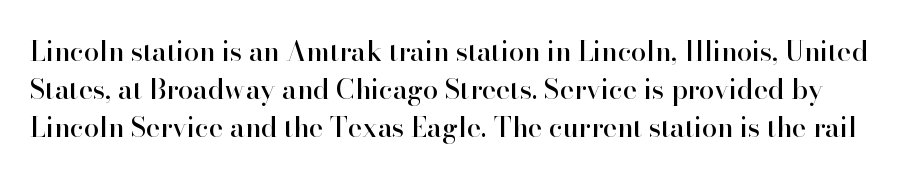
Q: Is the text italic (slanted)? A: No, it is upright.
Q: Is the text underlined? A: No.
Q: Is the spacing between letters normal or unusually wide? A: Normal.
Q: Is the spacing between lines tight, normal or loose? A: Normal.
